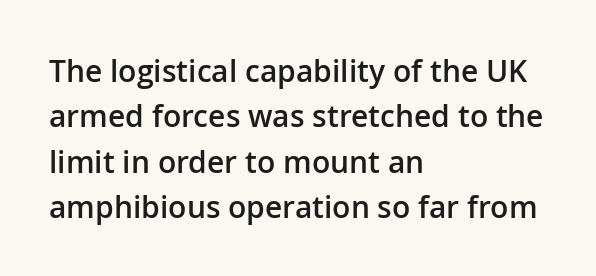
The image shows 30 px semibold sans-serif type, upright; set left-aligned, normal line spacing (1.51x), normal letter spacing, not underlined; low stroke contrast and a medium x-height.
